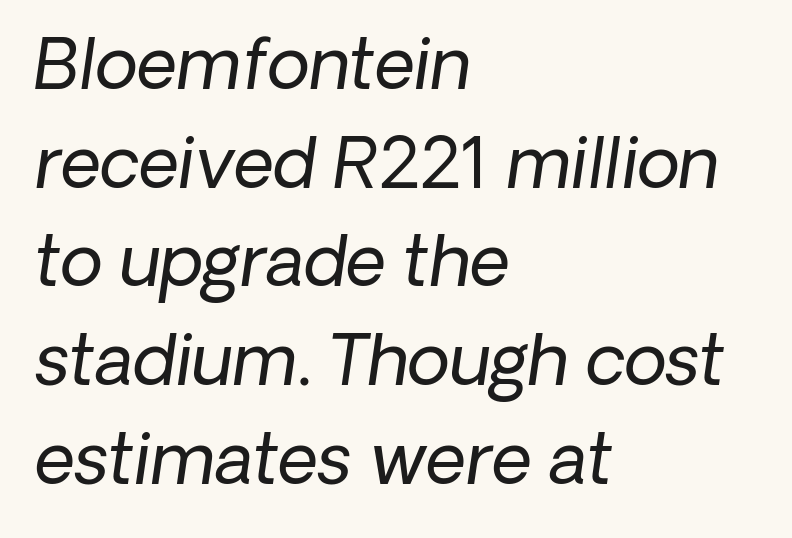
Q: Is the text bold? A: No.
Q: Is the text italic (slanted)? A: Yes, it leans right by about 8 degrees.
Q: Is the text underlined? A: No.
Q: How is the paragraph aligned? A: Left-aligned.
Q: Is the spacing between letters normal or unusually wide? A: Normal.
Q: Is the spacing between lines tight, normal or loose? A: Normal.
Q: Width (condensed, normal, or wide)? A: Normal.
Q: Stroke contrast? A: Low.
Q: x-height? A: Medium.
Q: Monospaced? A: No.
